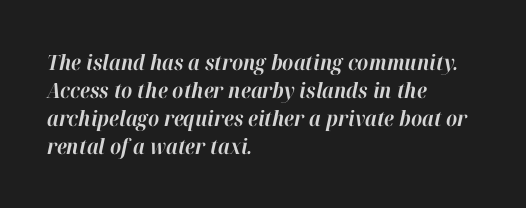
{"italic": "yes", "lean": "right", "slant_degrees": 12, "bold": "yes", "underline": "no", "align": "left", "line_spacing": "normal", "line_spacing_ratio": 1.33, "letter_spacing": "normal", "letter_spacing_em": 0.0, "glyph_px": 21}
